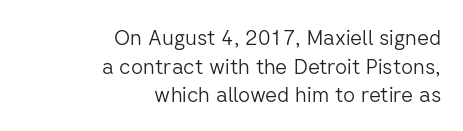
{"italic": "no", "bold": "no", "underline": "no", "align": "right", "line_spacing": "normal", "line_spacing_ratio": 1.36, "letter_spacing": "normal", "letter_spacing_em": 0.0, "glyph_px": 21}
